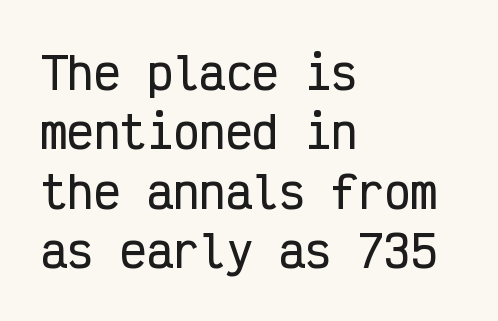
Q: Is the text italic (slanted)? A: No, it is upright.
Q: Is the typeface a serif or a sans-serif typeface? A: Sans-serif.
Q: Is the text underlined? A: No.
Q: How is the paragraph aligned? A: Left-aligned.
Q: Is the spacing between letters normal or unusually wide? A: Normal.
Q: Is the spacing between lines tight, normal or loose? A: Normal.
Q: Width (condensed, normal, or wide)? A: Condensed.
Q: Stroke contrast? A: Low.
Q: x-height? A: Medium.
Q: Monospaced? A: Yes.
